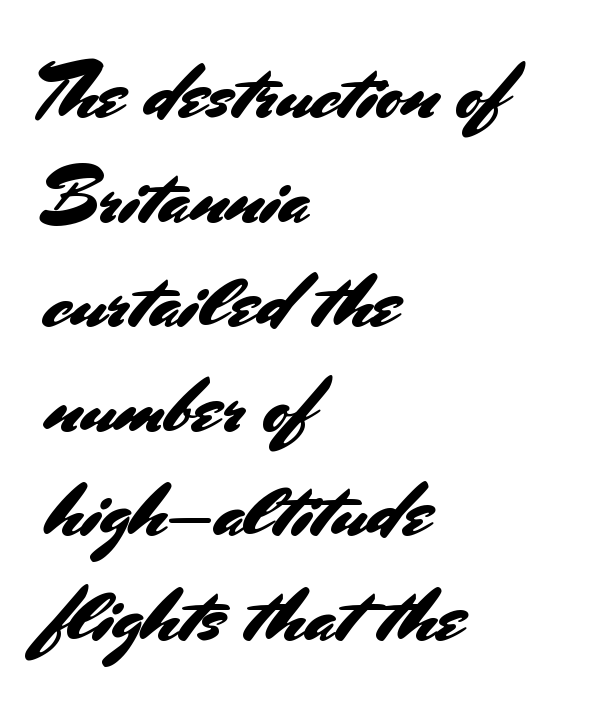
Q: Is the text italic (slanted)? A: Yes.
Q: Is the typeface a serif or a sans-serif typeface? A: Sans-serif.
Q: Is the text underlined? A: No.
Q: How is the paragraph aligned? A: Left-aligned.
Q: Is the spacing between letters normal or unusually wide? A: Normal.
Q: Is the spacing between lines tight, normal or loose? A: Normal.
Q: Width (condensed, normal, or wide)? A: Normal.
Q: Stroke contrast? A: Medium.
Q: x-height? A: Small.
Q: Monospaced? A: No.
